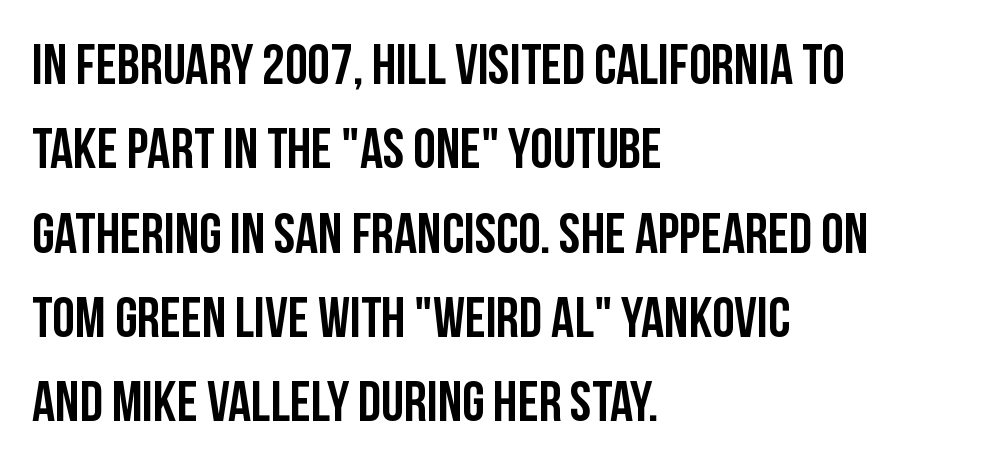
Q: Is the text italic (slanted)? A: No, it is upright.
Q: Is the typeface a serif or a sans-serif typeface? A: Sans-serif.
Q: Is the text underlined? A: No.
Q: How is the paragraph aligned? A: Left-aligned.
Q: Is the spacing between letters normal or unusually wide? A: Normal.
Q: Is the spacing between lines tight, normal or loose? A: Normal.
Q: Width (condensed, normal, or wide)? A: Condensed.
Q: Stroke contrast? A: Low.
Q: x-height? A: Large.
Q: Monospaced? A: No.
